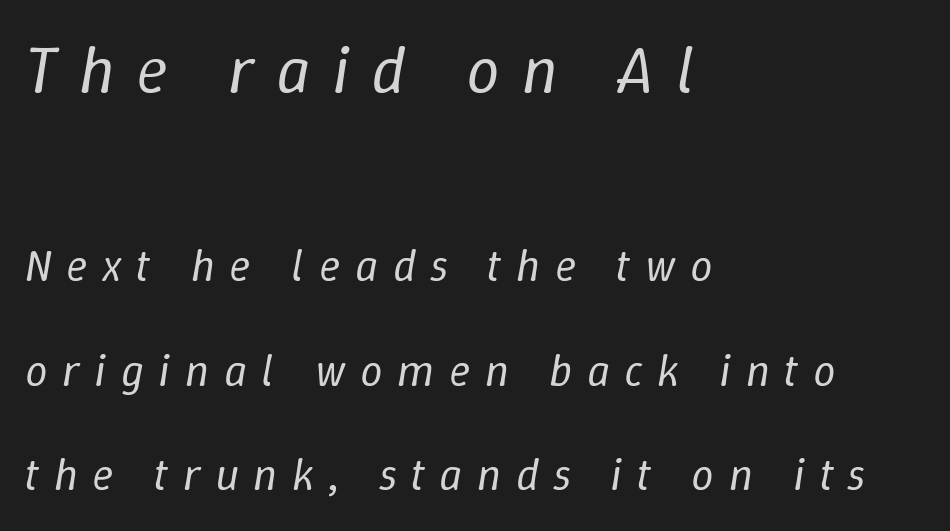
The image shows 67 px regular-weight type, italic (leaning right); set left-aligned, loose line spacing (2.33x), unusually wide letter spacing (+0.32 em), not underlined; the first (top) block is 1.49x larger; low stroke contrast and a medium x-height.
